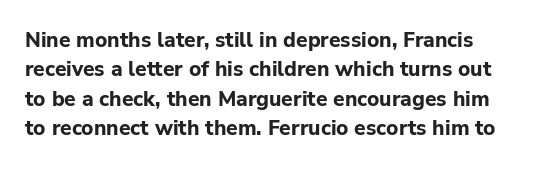
Q: Is the text bold? A: Yes.
Q: Is the text italic (slanted)? A: No, it is upright.
Q: Is the text underlined? A: No.
Q: Is the spacing between letters normal or unusually wide? A: Normal.
Q: Is the spacing between lines tight, normal or loose? A: Normal.
